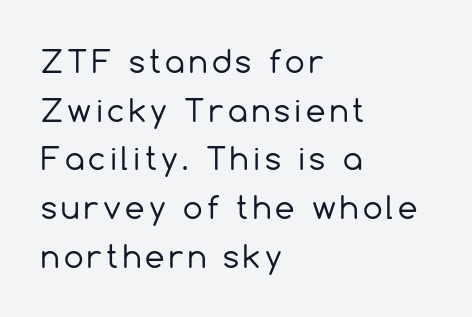
Q: Is the text bold? A: No.
Q: Is the text italic (slanted)? A: No, it is upright.
Q: Is the typeface a serif or a sans-serif typeface? A: Sans-serif.
Q: Is the text underlined? A: No.
Q: How is the paragraph aligned? A: Left-aligned.
Q: Is the spacing between lines tight, normal or loose? A: Normal.
Q: Width (condensed, normal, or wide)? A: Normal.
Q: x-height? A: Medium.
Q: Monospaced? A: No.
